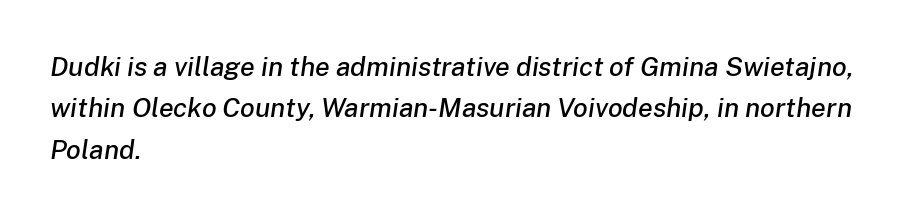
{"italic": "yes", "lean": "right", "slant_degrees": 8, "underline": "no", "align": "left", "line_spacing": "normal", "line_spacing_ratio": 1.53, "letter_spacing": "normal", "letter_spacing_em": 0.0, "glyph_px": 27}
